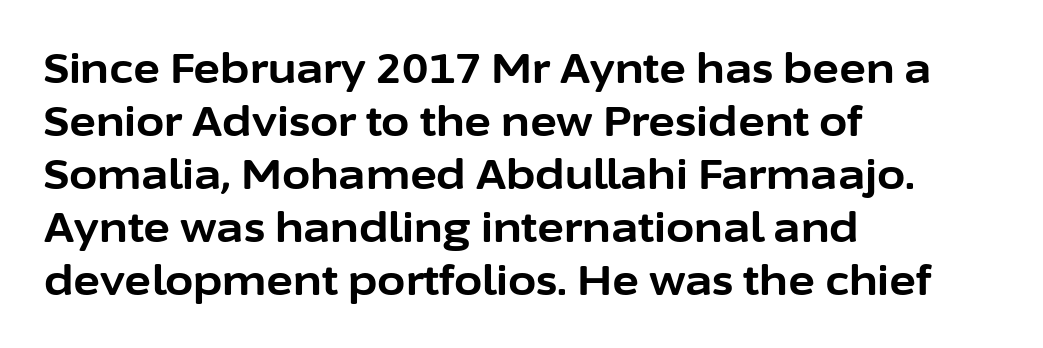
{"serif": "no", "italic": "no", "bold": "yes", "weight": "bold", "width": "normal", "stroke_contrast": "low", "x_height": "medium", "monospaced": "no", "underline": "no", "align": "left", "line_spacing": "normal", "line_spacing_ratio": 1.29, "letter_spacing": "normal", "letter_spacing_em": 0.0, "glyph_px": 41}
